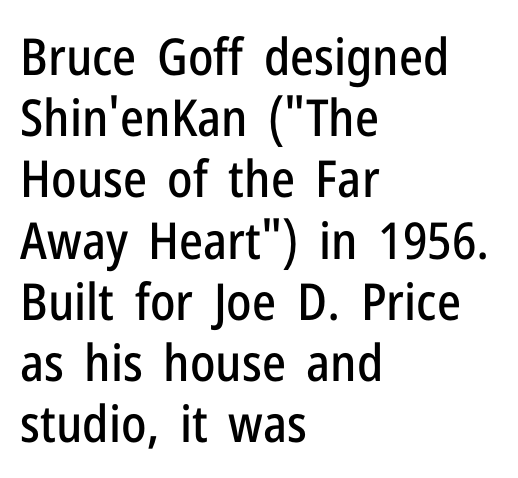
The image shows 51 px condensed sans-serif type, upright; set left-aligned, line spacing 1.2x, normal letter spacing, not underlined; low stroke contrast and a medium x-height.
